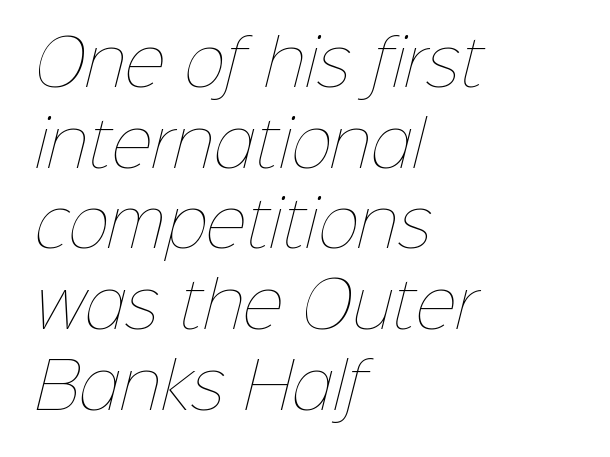
Q: Is the text bold? A: No.
Q: Is the text underlined? A: No.
Q: How is the paragraph aligned? A: Left-aligned.
Q: Is the spacing between letters normal or unusually wide? A: Normal.
Q: Is the spacing between lines tight, normal or loose? A: Normal.
Q: Width (condensed, normal, or wide)? A: Normal.
Q: Stroke contrast? A: Low.
Q: x-height? A: Medium.
Q: Monospaced? A: No.
